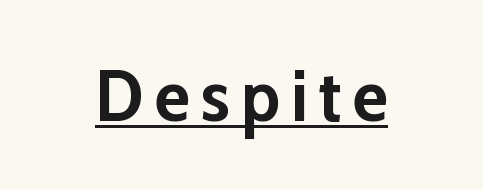
The image shows 73 px semibold sans-serif type, upright; set underlined; low stroke contrast and a medium x-height.
